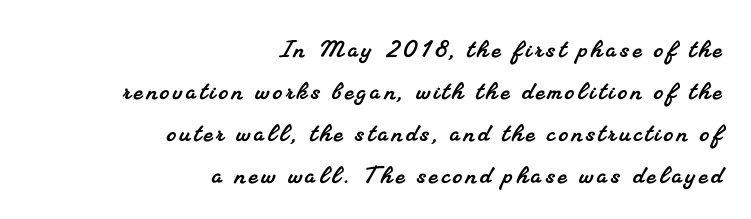
{"serif": "yes", "width": "normal", "stroke_contrast": "medium", "x_height": "small", "monospaced": "no", "underline": "no", "align": "right", "line_spacing": "normal", "line_spacing_ratio": 1.4, "glyph_px": 30}
